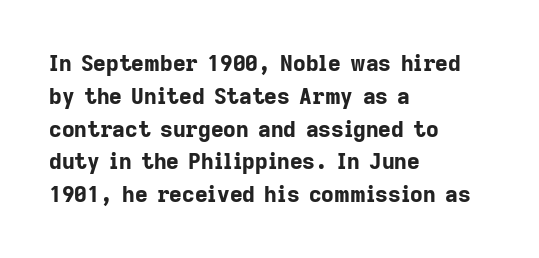
Q: Is the text bold? A: Yes.
Q: Is the text italic (slanted)? A: No, it is upright.
Q: Is the text underlined? A: No.
Q: How is the paragraph aligned? A: Left-aligned.
Q: Is the spacing between letters normal or unusually wide? A: Normal.
Q: Is the spacing between lines tight, normal or loose? A: Normal.
